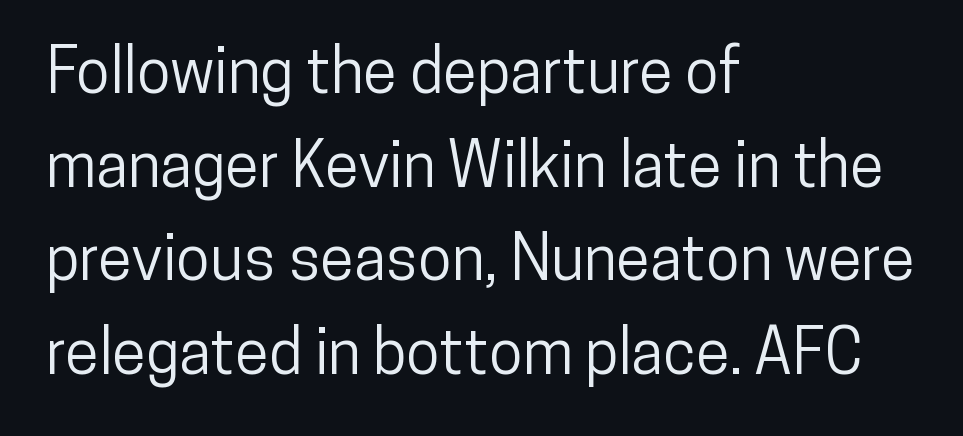
Q: Is the text italic (slanted)? A: No, it is upright.
Q: Is the typeface a serif or a sans-serif typeface? A: Sans-serif.
Q: Is the text underlined? A: No.
Q: How is the paragraph aligned? A: Left-aligned.
Q: Is the spacing between letters normal or unusually wide? A: Normal.
Q: Is the spacing between lines tight, normal or loose? A: Normal.
Q: Width (condensed, normal, or wide)? A: Condensed.
Q: Stroke contrast? A: Low.
Q: x-height? A: Medium.
Q: Monospaced? A: No.
